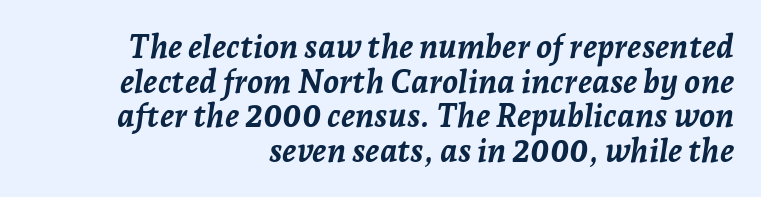
A bare baseline throughout the passage. Leading is clearly below the norm, producing a dense column. Compared with a flush-left layout, this one pins lines to the opposite, right side. Emphasis-style slanted type is in use. Observe the ordinary spacing: letters are neighbours, not strangers.
